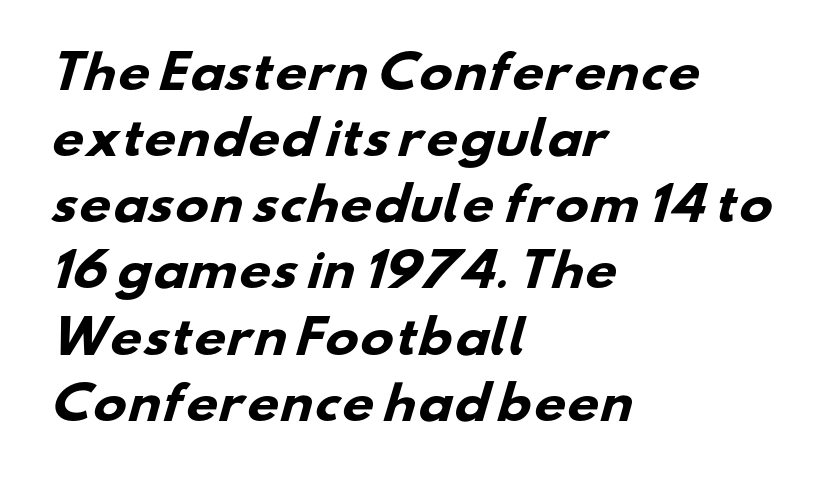
The image shows 45 px heavy, wide sans-serif type; set left-aligned, normal line spacing (1.47x), normal letter spacing, not underlined; low stroke contrast and a small x-height.
